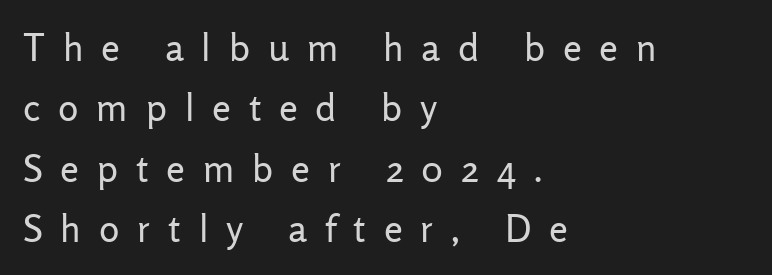
The image shows 38 px regular-weight sans-serif type, upright; set left-aligned, normal line spacing (1.59x), unusually wide letter spacing (+0.47 em), not underlined; low stroke contrast and a medium x-height.
